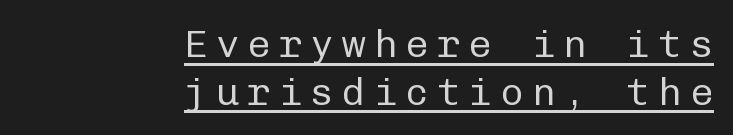
Q: Is the text bold? A: No.
Q: Is the text italic (slanted)? A: No, it is upright.
Q: Is the typeface a serif or a sans-serif typeface? A: Sans-serif.
Q: Is the text underlined? A: Yes.
Q: How is the paragraph aligned? A: Right-aligned.
Q: Is the spacing between letters normal or unusually wide? A: Unusually wide.
Q: Width (condensed, normal, or wide)? A: Normal.
Q: Stroke contrast? A: Low.
Q: x-height? A: Medium.
Q: Monospaced? A: Yes.
